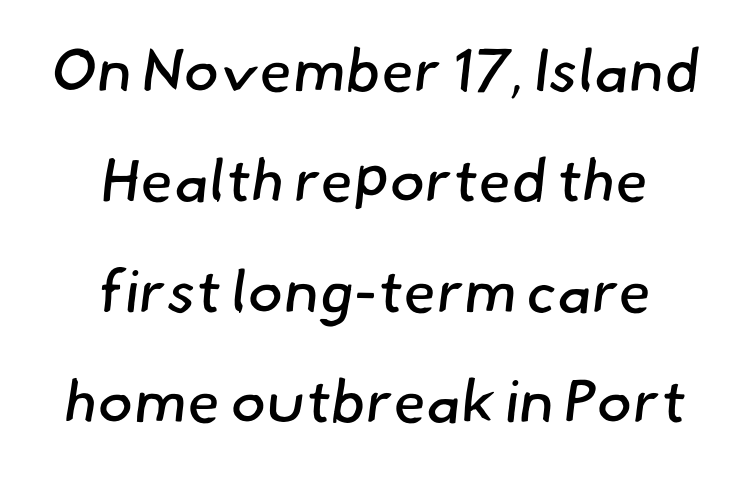
The face looks like a standard text weight, possibly lighter. Nothing sits at the stroke ends, so this counts as sans-serif. Alignment: centered. The letterforms sit shoulder to shoulder at normal distance. Beneath every word, the page is bare. A typesetter would call this proportional, since set widths differ per character.
